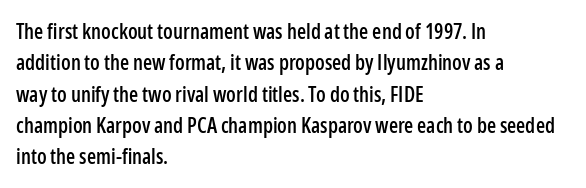
The image shows 21 px text type, upright; set left-aligned, normal line spacing (1.49x), normal letter spacing, not underlined.
